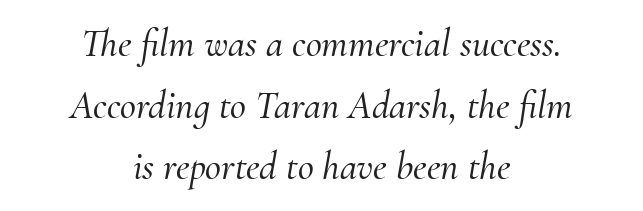
Each word holds together tightly as a unit, with standard inter-letter gaps. Whoever set this chose a conventional vertical rhythm. Note the varied advance widths — an 'i' is clearly narrower than an 'm'. Look at the bottom of the vertical strokes: they flare into serifs here. This is oblique type, the kind used for emphasis or titles. Honestly, there is no underline to notice here at all.
